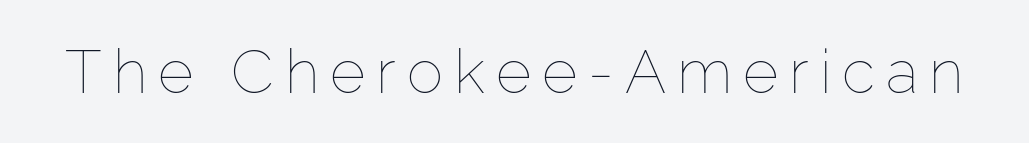
Type without underlining. The lettering stays uniformly vertical, giving the passage a roman look. The letters look calm and open, with moderate or lighter stems. The face used here is proportionally spaced, like ordinary book or web type.
